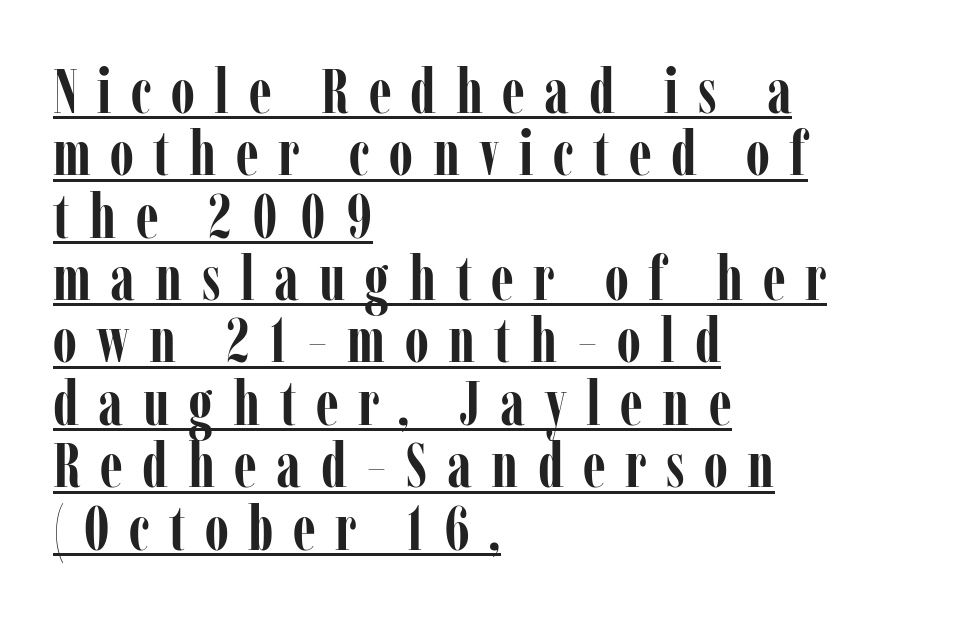
Compared with undecorated copy, this sample adds a rule below the words. Regarding serifs, this sample has them. In CSS terms this would be text-align: left. Style check: upright. Here the designer chose a conventional face with non-uniform glyph widths. In terms of letterspacing, this is a distinctly airy, spread setting.
